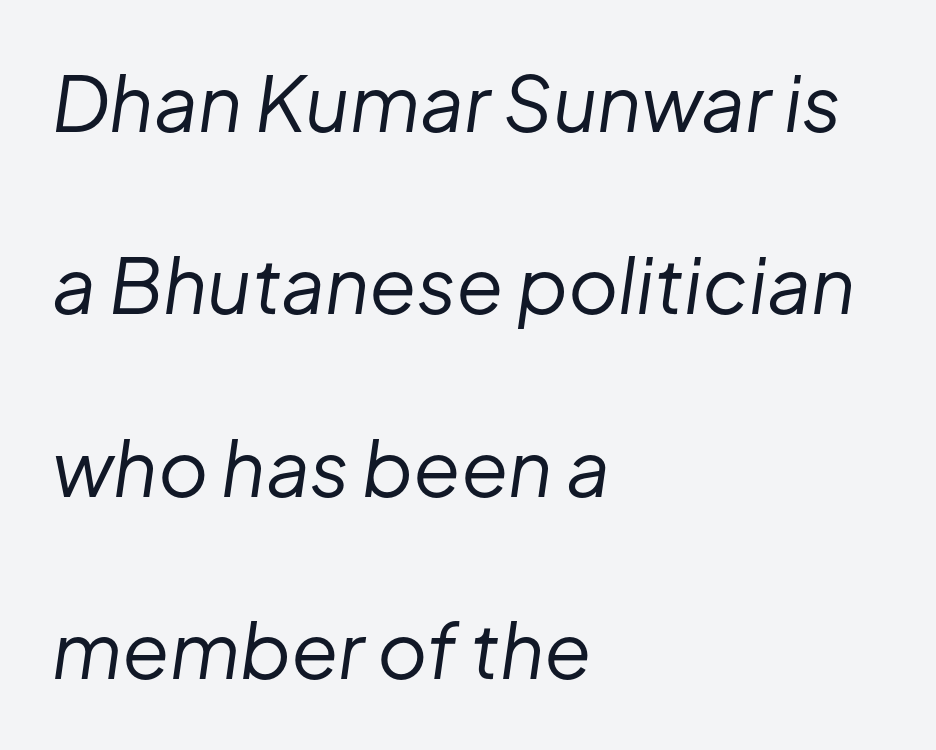
{"italic": "yes", "lean": "right", "slant_degrees": 8, "bold": "no", "weight": "regular", "width": "normal", "stroke_contrast": "low", "x_height": "medium", "monospaced": "no", "underline": "no", "align": "left", "line_spacing": "loose", "line_spacing_ratio": 2.37, "letter_spacing": "normal", "letter_spacing_em": 0.0, "glyph_px": 77}
